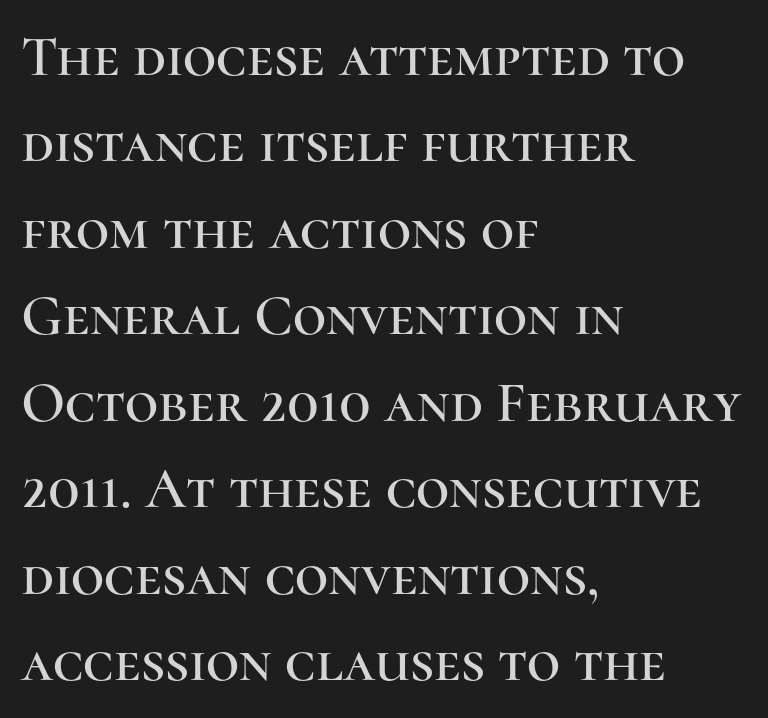
This is roman type, the default non-slanted kind. This rendering uses left alignment, leaving the right contour irregular. The specimen omits any rule beneath the text block's lines. A normal amount of white space separates one row of letters from the next. Between one letter and the next there's only the usual sliver of space. The typeface chosen for these lines features serifs.
